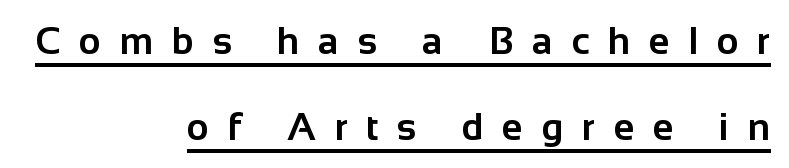
Q: Is the text bold? A: Yes.
Q: Is the text italic (slanted)? A: No, it is upright.
Q: Is the typeface a serif or a sans-serif typeface? A: Sans-serif.
Q: Is the text underlined? A: Yes.
Q: How is the paragraph aligned? A: Right-aligned.
Q: Is the spacing between letters normal or unusually wide? A: Unusually wide.
Q: Is the spacing between lines tight, normal or loose? A: Loose.
Q: Width (condensed, normal, or wide)? A: Normal.
Q: Stroke contrast? A: Low.
Q: x-height? A: Medium.
Q: Monospaced? A: No.
